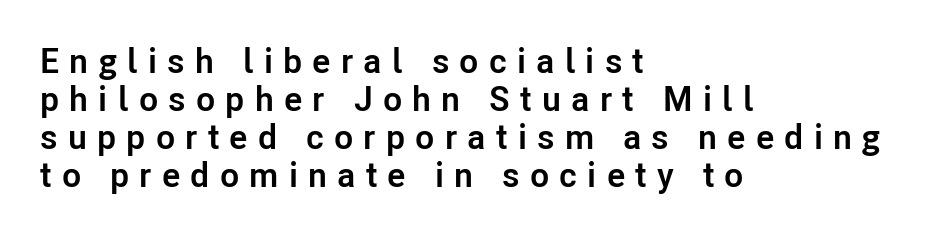
{"serif": "no", "italic": "no", "bold": "yes", "weight": "semibold", "width": "normal", "stroke_contrast": "low", "x_height": "medium", "monospaced": "no", "underline": "no", "align": "left", "line_spacing": "tight", "line_spacing_ratio": 1.09, "letter_spacing": "wide", "letter_spacing_em": 0.29, "glyph_px": 35}
